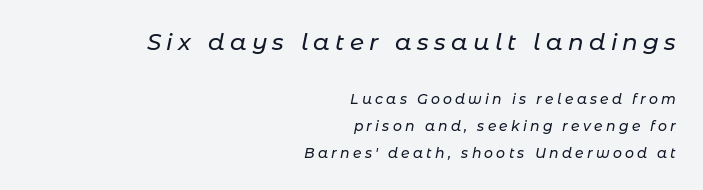
The image shows 23 px text type, italic (leaning right); set right-aligned, loose line spacing (1.94x), unusually wide letter spacing (+0.23 em), not underlined; the first (top) block is 1.64x larger.
